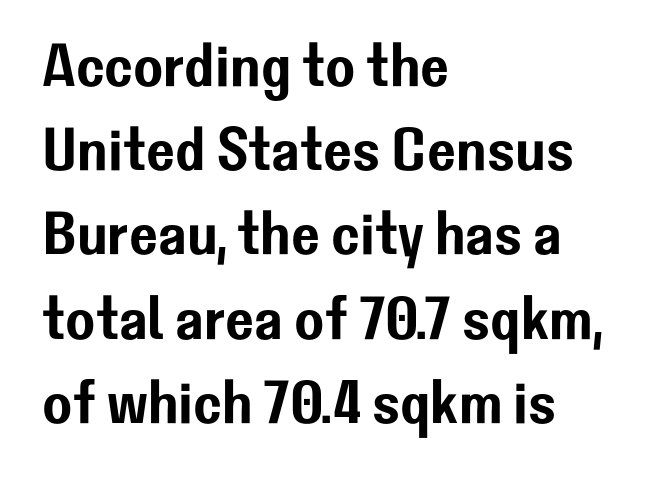
The line texture is even and compact thanks to regular tracking. The area under the type is left untouched. Do the letters lean? They stand straight. Does the leading feel generous? No, just average. Here the designer chose a conventional face with non-uniform glyph widths. The text was rendered using a sans face with plain stroke endings.
